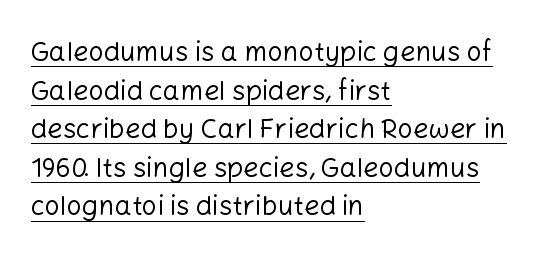
Q: Is the text bold? A: No.
Q: Is the text italic (slanted)? A: No, it is upright.
Q: Is the text underlined? A: Yes.
Q: How is the paragraph aligned? A: Left-aligned.
Q: Is the spacing between letters normal or unusually wide? A: Normal.
Q: Is the spacing between lines tight, normal or loose? A: Normal.
